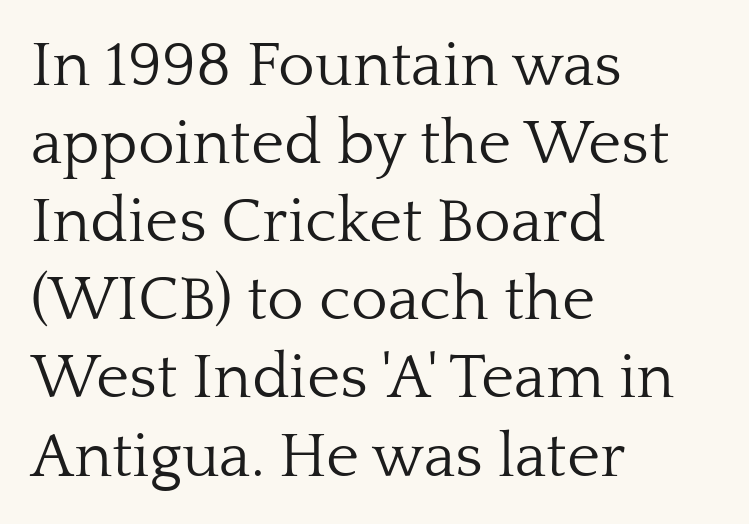
Q: Is the text bold? A: No.
Q: Is the text italic (slanted)? A: No, it is upright.
Q: Is the typeface a serif or a sans-serif typeface? A: Serif.
Q: Is the text underlined? A: No.
Q: How is the paragraph aligned? A: Left-aligned.
Q: Is the spacing between letters normal or unusually wide? A: Normal.
Q: Width (condensed, normal, or wide)? A: Normal.
Q: Stroke contrast? A: Low.
Q: x-height? A: Medium.
Q: Monospaced? A: No.
